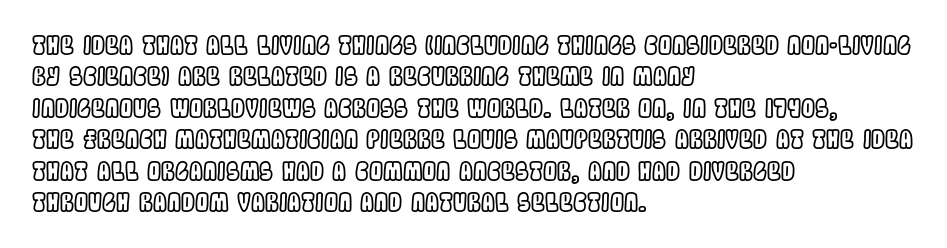
Q: Is the text italic (slanted)? A: No, it is upright.
Q: Is the text underlined? A: No.
Q: How is the paragraph aligned? A: Left-aligned.
Q: Is the spacing between letters normal or unusually wide? A: Normal.
Q: Is the spacing between lines tight, normal or loose? A: Normal.
